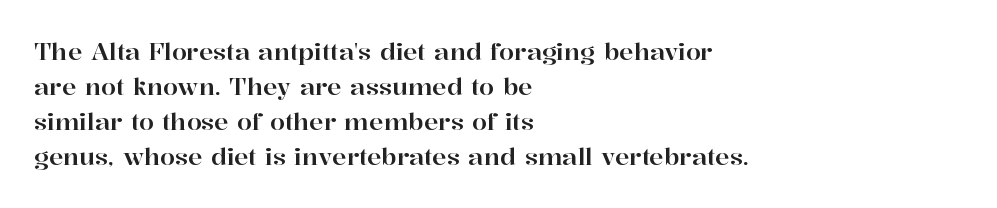
The image shows 24 px text type, upright; set left-aligned, normal line spacing (1.46x), normal letter spacing, not underlined.
